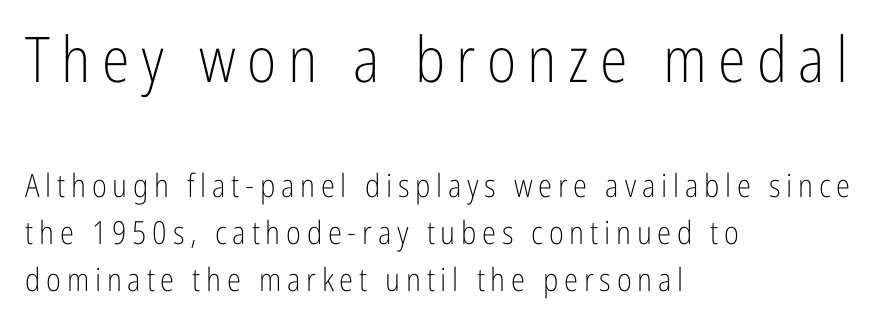
These lines are rendered in a variable-pitch font. Unlike italic type, these characters show no tilt at all. Casual observation: everything's shoved over to the left. The type family on display is of the sans-serif kind. Just letters on the line, the space beneath them empty.
